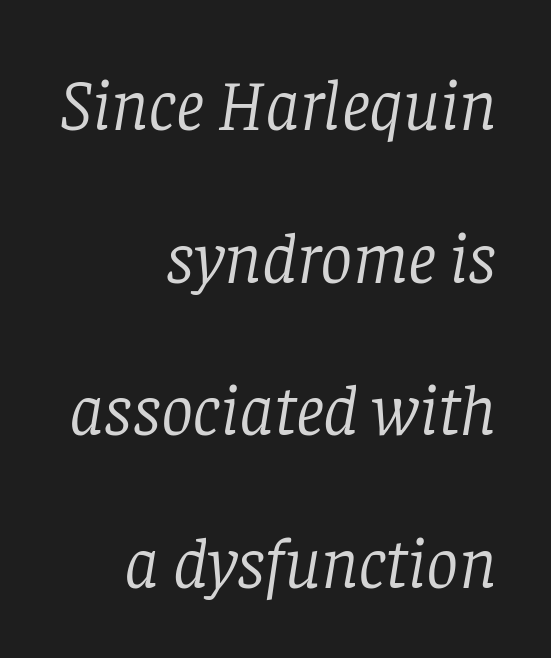
Weight: regular or lighter. Any mark beneath the type? The region is blank. The leading is generous, giving the passage an open texture. Notice how the stems are inclined rather than vertical — that's the hallmark of italics.
